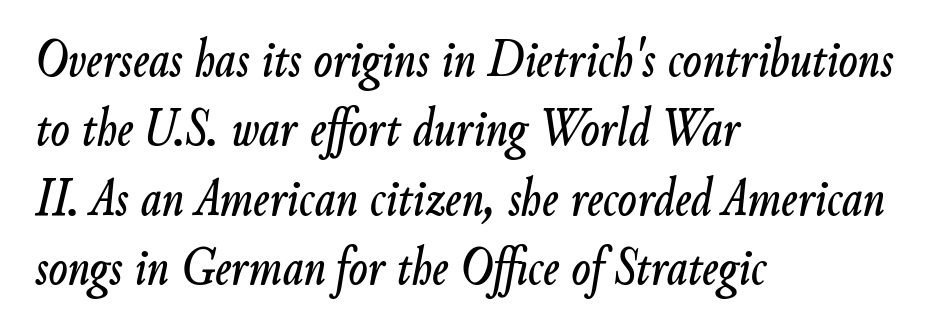
{"italic": "yes", "lean": "right", "slant_degrees": 9, "width": "condensed", "stroke_contrast": "low", "x_height": "small", "monospaced": "no", "underline": "no", "align": "left", "line_spacing_ratio": 1.24, "letter_spacing": "normal", "letter_spacing_em": 0.0, "glyph_px": 56}
